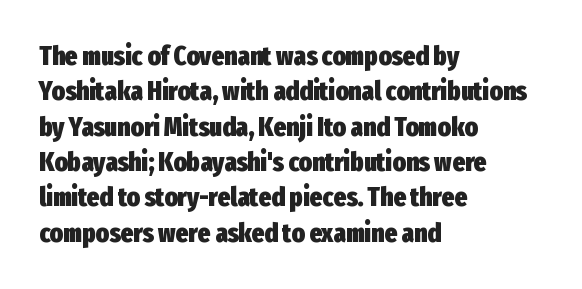
{"italic": "no", "bold": "yes", "underline": "no", "align": "left", "line_spacing": "normal", "line_spacing_ratio": 1.31, "letter_spacing": "normal", "letter_spacing_em": 0.0, "glyph_px": 27}
